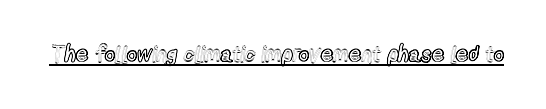
Compared with typical body copy, the letter spacing here is the same. Honestly, the underline is the first thing you notice here.
